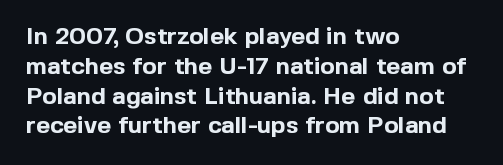
The image shows 24 px bold type, upright; set left-aligned, line spacing 1.24x, normal letter spacing, not underlined.
